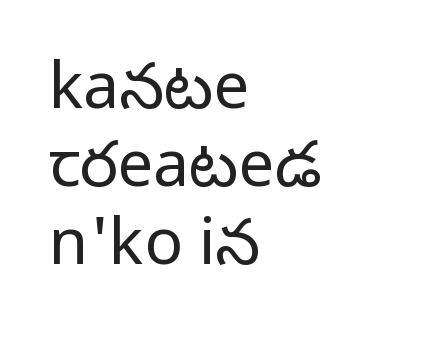
The image shows 64 px regular-weight sans-serif type, upright; set left-aligned, line spacing 1.22x, normal letter spacing, not underlined; low stroke contrast and a medium x-height.
